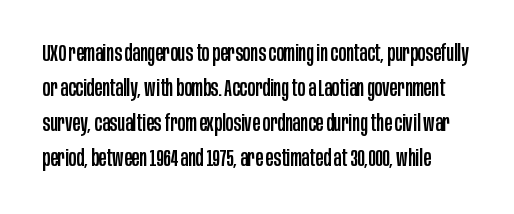
Quick note: underline off. One glance says typical: line gaps are just what's usual. When letters stand straight like this, we call the style roman or upright. Tracking here is standard; glyphs follow each other at the usual distance.
